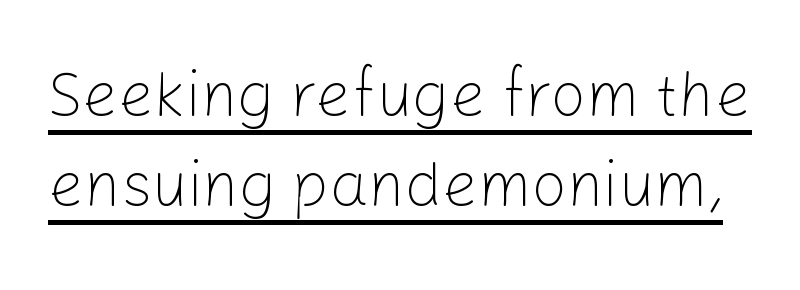
The image shows 62 px light sans-serif type, upright; set normal line spacing (1.45x), normal letter spacing, underlined; low stroke contrast and a medium x-height.
